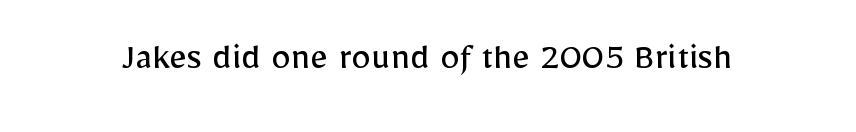
{"serif": "no", "italic": "no", "bold": "no", "weight": "regular", "width": "normal", "stroke_contrast": "low", "x_height": "medium", "monospaced": "no", "underline": "no", "letter_spacing": "normal", "letter_spacing_em": 0.0, "glyph_px": 39}
